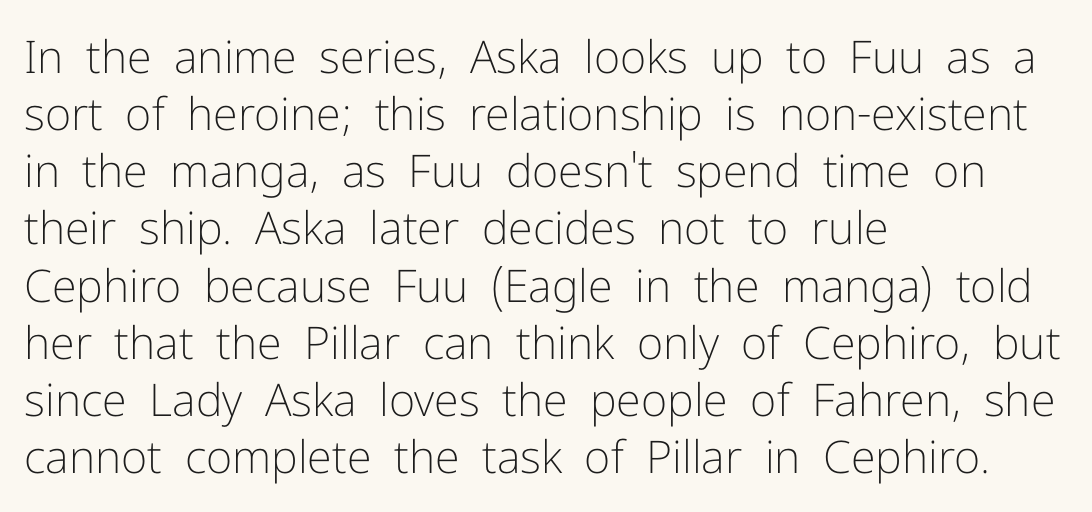
Spacing verdict: proportional, widths tailored to each character. Quick note: not italic, upright. No heavy texture on the line: the type isn't bold. Typeset ragged right — the left edge is the straight one. The tracking reads as untouched default to a designer's eye.
